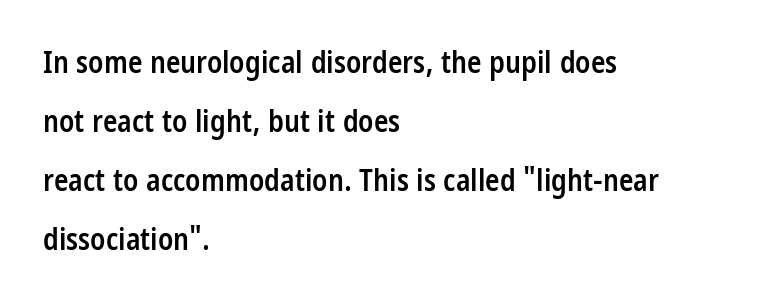
Q: Is the text bold? A: Semi-bold.
Q: Is the text italic (slanted)? A: No, it is upright.
Q: Is the typeface a serif or a sans-serif typeface? A: Sans-serif.
Q: Is the text underlined? A: No.
Q: How is the paragraph aligned? A: Left-aligned.
Q: Is the spacing between letters normal or unusually wide? A: Normal.
Q: Is the spacing between lines tight, normal or loose? A: Loose.
Q: Width (condensed, normal, or wide)? A: Condensed.
Q: Stroke contrast? A: Low.
Q: x-height? A: Large.
Q: Monospaced? A: No.
